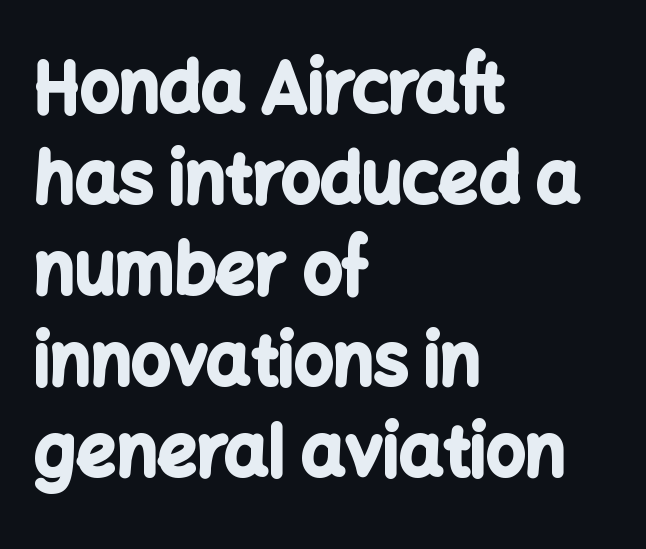
The image shows 69 px bold sans-serif type, upright; set left-aligned, normal line spacing (1.32x), normal letter spacing, not underlined; low stroke contrast and a medium x-height.
